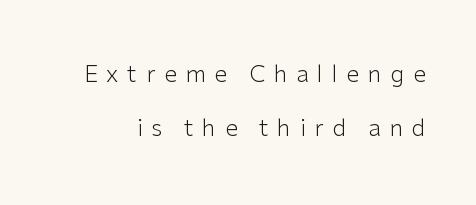
{"italic": "no", "bold": "no", "underline": "no", "line_spacing": "loose", "line_spacing_ratio": 2.34, "letter_spacing": "wide", "letter_spacing_em": 0.38, "glyph_px": 23}
